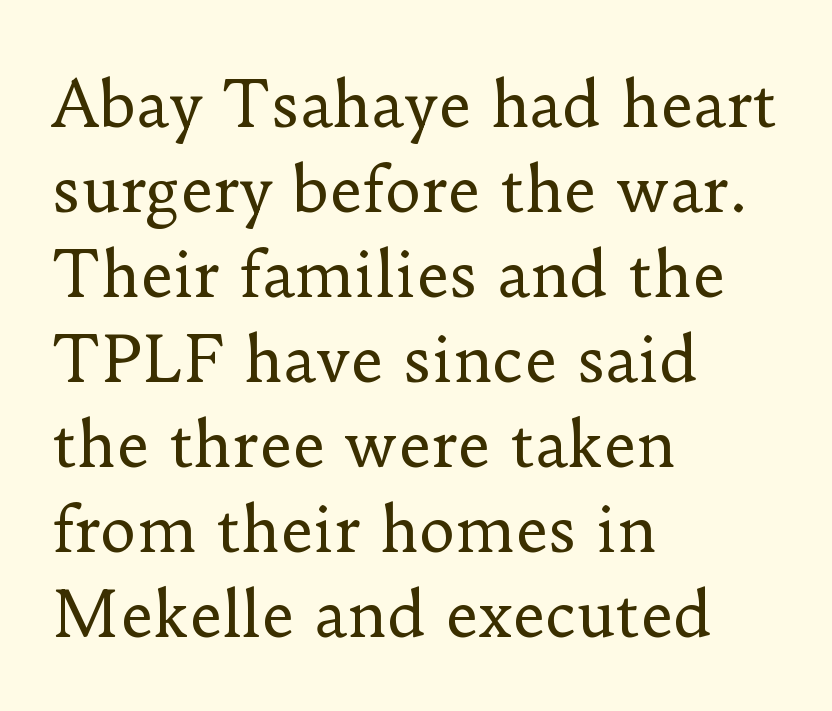
Q: Is the text bold? A: No.
Q: Is the text italic (slanted)? A: No, it is upright.
Q: Is the typeface a serif or a sans-serif typeface? A: Serif.
Q: Is the text underlined? A: No.
Q: How is the paragraph aligned? A: Left-aligned.
Q: Is the spacing between letters normal or unusually wide? A: Normal.
Q: Is the spacing between lines tight, normal or loose? A: Normal.
Q: Width (condensed, normal, or wide)? A: Normal.
Q: Stroke contrast? A: Low.
Q: x-height? A: Small.
Q: Monospaced? A: No.
